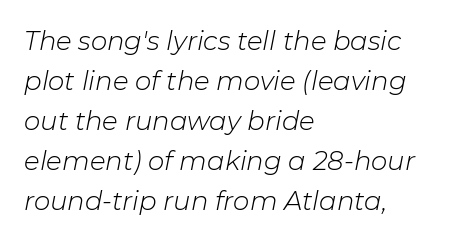
No chunkiness to these letters — they're not bold. The zone under the glyphs is completely vacant. Posture: slanted. The setting favours the left margin, as ordinary paragraphs usually do. Notice how descenders clear the ascenders below comfortably — that's standard leading.
